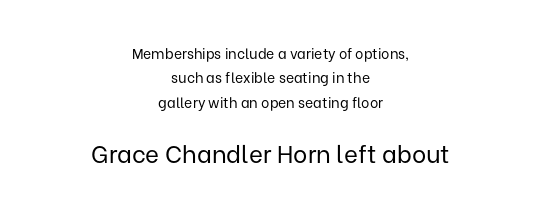
The more generous point size was reserved for the lower chunk. A typesetter would mark this as roman, not italic. Unbolded letterforms with no extra heft. Visually the block forms a symmetrical silhouette, jagged on both flanks. Descenders are the only things crossing below the line.
